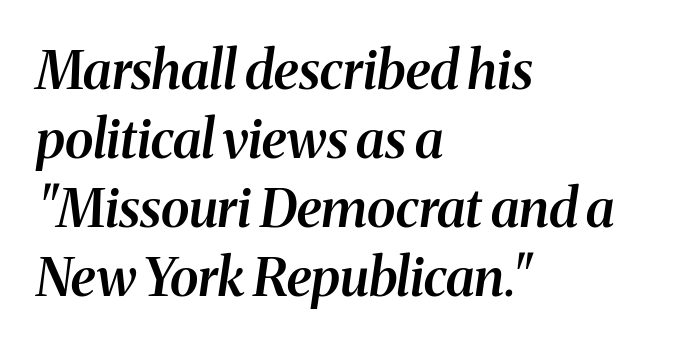
{"serif": "yes", "italic": "yes", "lean": "right", "slant_degrees": 8, "bold": "semi", "weight": "semibold", "width": "normal", "stroke_contrast": "medium", "x_height": "medium", "monospaced": "no", "underline": "no", "align": "left", "line_spacing": "normal", "line_spacing_ratio": 1.3, "letter_spacing": "normal", "letter_spacing_em": 0.0, "glyph_px": 53}
